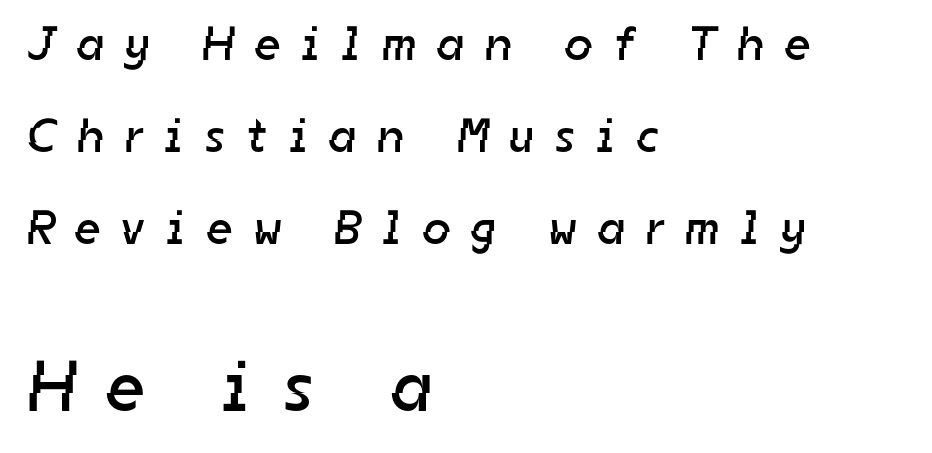
{"serif": "no", "bold": "no", "weight": "regular", "width": "normal", "stroke_contrast": "low", "x_height": "medium", "monospaced": "no", "underline": "no", "align": "left", "line_spacing": "loose", "line_spacing_ratio": 1.92, "letter_spacing": "wide", "letter_spacing_em": 0.45, "larger_block": "second", "size_ratio": 1.5, "glyph_px": 72}
